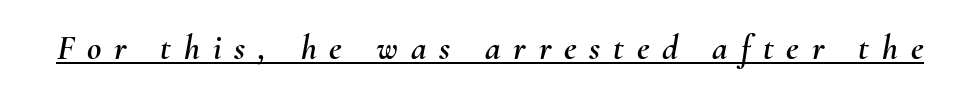
Glance below the letters and you will spot a drawn line. The type is letterspaced generously, with wide tracking. The face used here is proportionally spaced, like ordinary book or web type. The rendering applies a slant to the glyphs.
